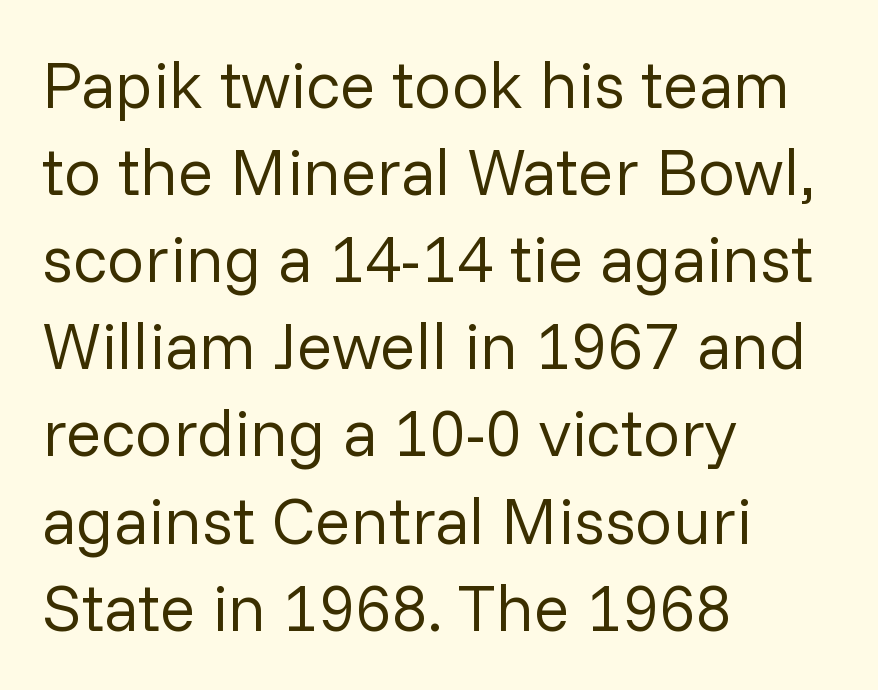
Q: Is the text bold? A: No.
Q: Is the text italic (slanted)? A: No, it is upright.
Q: Is the typeface a serif or a sans-serif typeface? A: Sans-serif.
Q: Is the text underlined? A: No.
Q: How is the paragraph aligned? A: Left-aligned.
Q: Is the spacing between letters normal or unusually wide? A: Normal.
Q: Is the spacing between lines tight, normal or loose? A: Normal.
Q: Width (condensed, normal, or wide)? A: Normal.
Q: Stroke contrast? A: Low.
Q: x-height? A: Medium.
Q: Monospaced? A: No.
